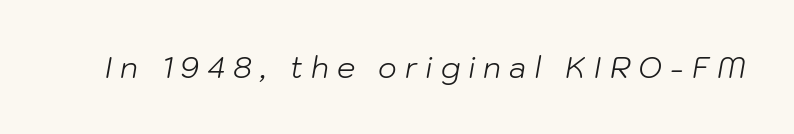
{"italic": "yes", "lean": "right", "slant_degrees": 10, "bold": "no", "weight": "light", "width": "normal", "stroke_contrast": "low", "x_height": "medium", "monospaced": "no", "underline": "no", "letter_spacing": "wide", "letter_spacing_em": 0.27, "glyph_px": 29}
